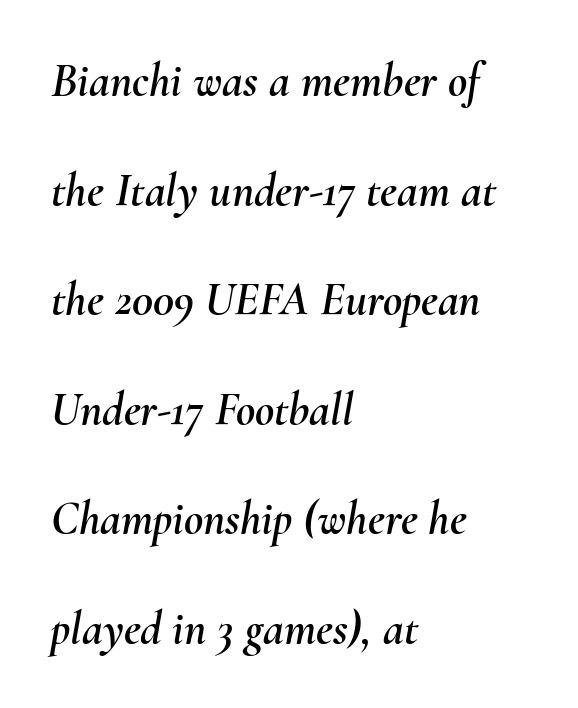
{"italic": "yes", "lean": "right", "slant_degrees": 10, "width": "normal", "stroke_contrast": "medium", "x_height": "small", "monospaced": "no", "underline": "no", "align": "left", "line_spacing": "loose", "line_spacing_ratio": 2.33, "letter_spacing": "normal", "letter_spacing_em": 0.0, "glyph_px": 47}
